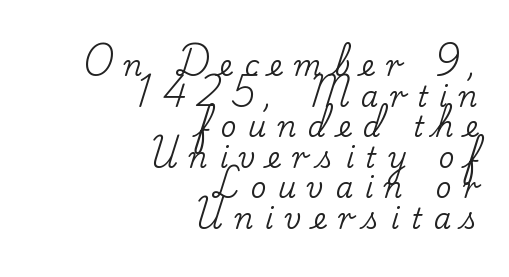
{"serif": "yes", "width": "normal", "stroke_contrast": "low", "x_height": "small", "monospaced": "no", "underline": "no", "align": "right", "line_spacing": "tight", "line_spacing_ratio": 1.09, "letter_spacing": "wide", "letter_spacing_em": 0.41, "glyph_px": 28}
